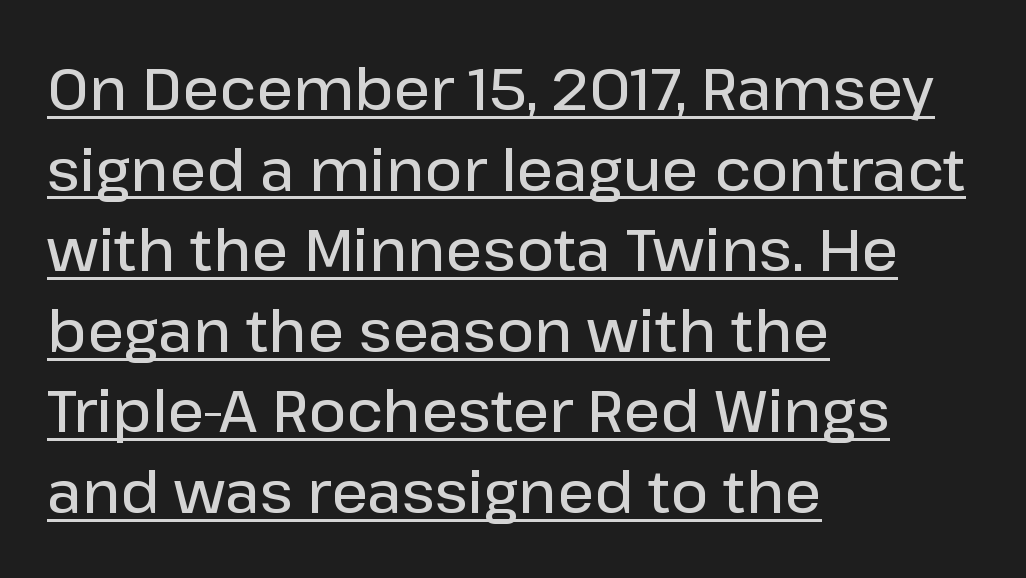
{"serif": "no", "italic": "no", "bold": "semi", "weight": "semibold", "width": "normal", "stroke_contrast": "low", "x_height": "medium", "monospaced": "no", "underline": "yes", "align": "left", "line_spacing": "normal", "line_spacing_ratio": 1.39, "letter_spacing": "normal", "letter_spacing_em": 0.0, "glyph_px": 58}
